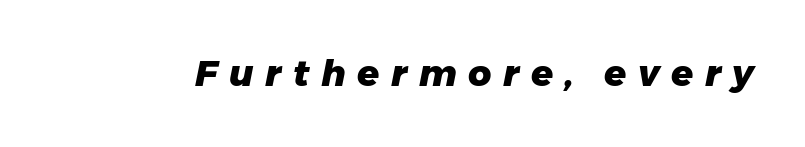
These lines carry a lot of weight — the face is fully bold. The rendering inserts visible extra space after every character. Every character sits at an angle, as italics do. Nobody drew a line under any word here.
